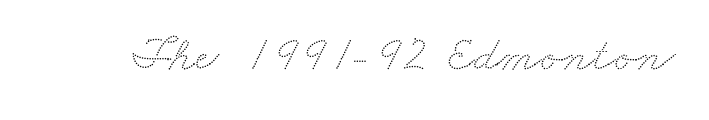
{"width": "wide", "stroke_contrast": "low", "x_height": "small", "monospaced": "no", "underline": "no", "letter_spacing": "normal", "letter_spacing_em": 0.0, "glyph_px": 51}
